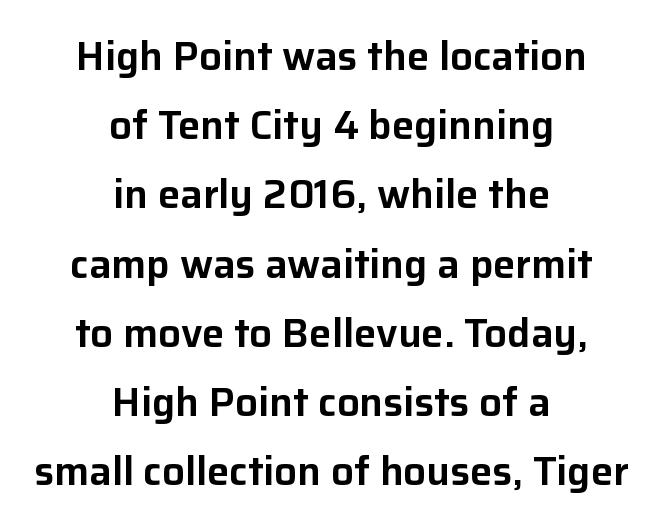
{"serif": "no", "italic": "no", "width": "normal", "stroke_contrast": "low", "x_height": "medium", "monospaced": "no", "underline": "no", "align": "center", "line_spacing_ratio": 1.73, "letter_spacing": "normal", "letter_spacing_em": 0.0, "glyph_px": 40}
